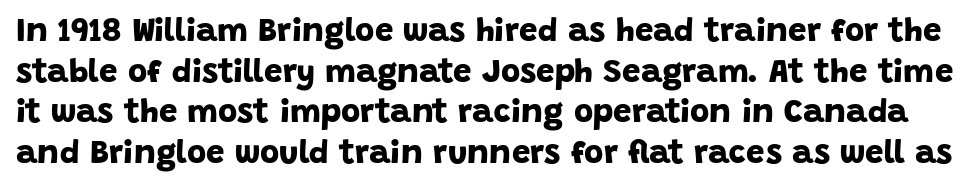
The passage shown is not underscored anywhere. Characters follow at the spacing the type designer built in. Type style note: lacks serifs. Is the type bold? Yes — the strokes are clearly thick and heavy. Looks like regular typesetting: each glyph gets only the width it needs.
